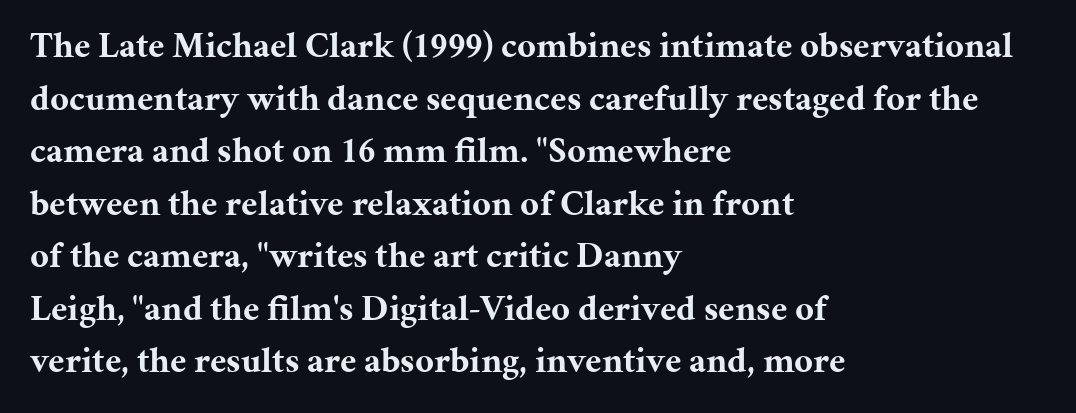
Q: Is the text bold? A: Yes.
Q: Is the text italic (slanted)? A: No, it is upright.
Q: Is the typeface a serif or a sans-serif typeface? A: Serif.
Q: Is the text underlined? A: No.
Q: How is the paragraph aligned? A: Left-aligned.
Q: Is the spacing between letters normal or unusually wide? A: Normal.
Q: Is the spacing between lines tight, normal or loose? A: Normal.
Q: Width (condensed, normal, or wide)? A: Normal.
Q: Stroke contrast? A: Medium.
Q: x-height? A: Medium.
Q: Monospaced? A: No.
